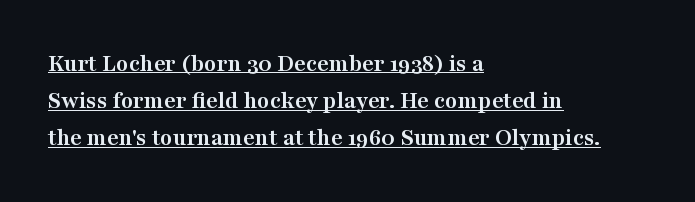
{"italic": "no", "bold": "yes", "underline": "yes", "align": "left", "line_spacing": "normal", "line_spacing_ratio": 1.49, "letter_spacing": "normal", "letter_spacing_em": 0.0, "glyph_px": 25}
